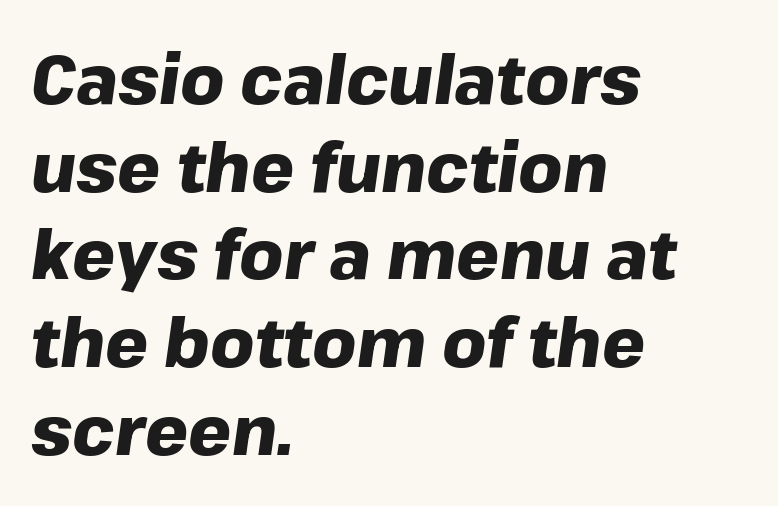
What stands out about the letter spacing? Nothing — it is the standard amount. Descenders are the only things crossing below the line. Does the leading feel generous? No, just average. Typesetter's note: full bold, strokes at maximum text heaviness.
